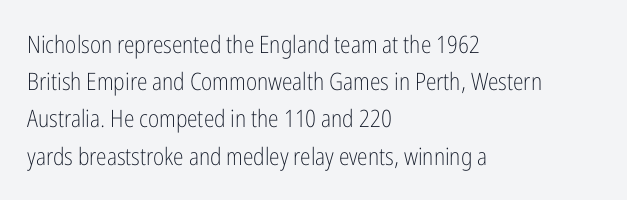
Q: Is the text bold? A: No.
Q: Is the text italic (slanted)? A: No, it is upright.
Q: Is the text underlined? A: No.
Q: How is the paragraph aligned? A: Left-aligned.
Q: Is the spacing between letters normal or unusually wide? A: Normal.
Q: Is the spacing between lines tight, normal or loose? A: Normal.
